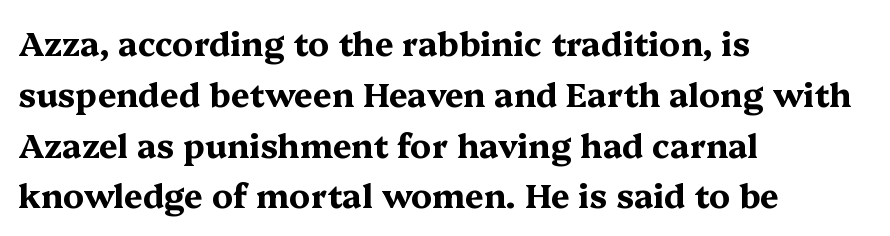
Q: Is the text bold? A: Yes.
Q: Is the text italic (slanted)? A: No, it is upright.
Q: Is the typeface a serif or a sans-serif typeface? A: Serif.
Q: Is the text underlined? A: No.
Q: How is the paragraph aligned? A: Left-aligned.
Q: Is the spacing between letters normal or unusually wide? A: Normal.
Q: Is the spacing between lines tight, normal or loose? A: Normal.
Q: Width (condensed, normal, or wide)? A: Wide.
Q: Stroke contrast? A: Medium.
Q: x-height? A: Medium.
Q: Monospaced? A: No.
